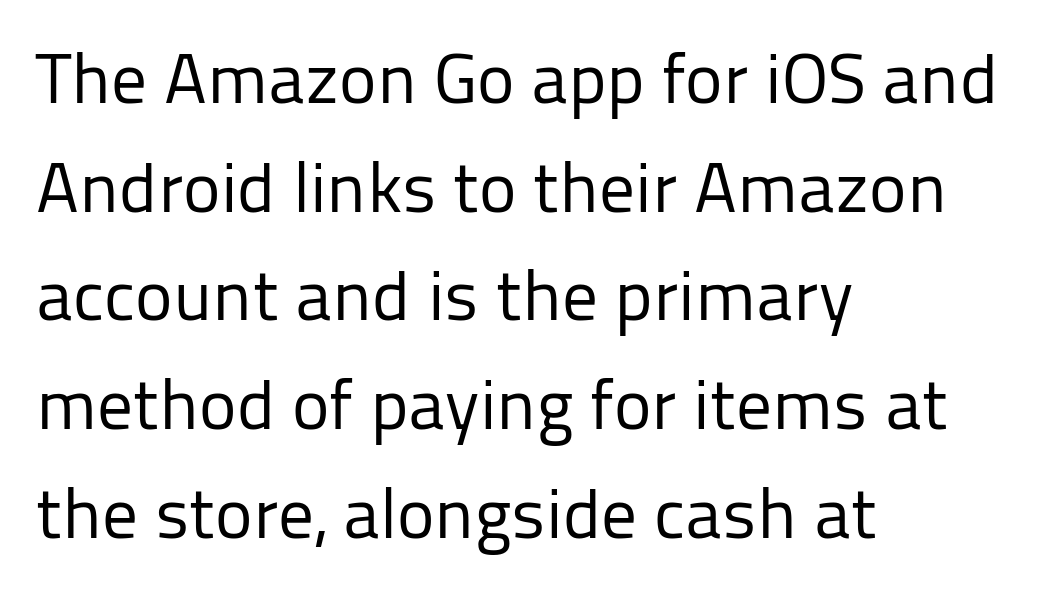
{"serif": "no", "italic": "no", "bold": "no", "weight": "regular", "width": "normal", "stroke_contrast": "low", "x_height": "medium", "monospaced": "no", "underline": "no", "align": "left", "line_spacing": "normal", "line_spacing_ratio": 1.53, "letter_spacing": "normal", "letter_spacing_em": 0.0, "glyph_px": 71}
